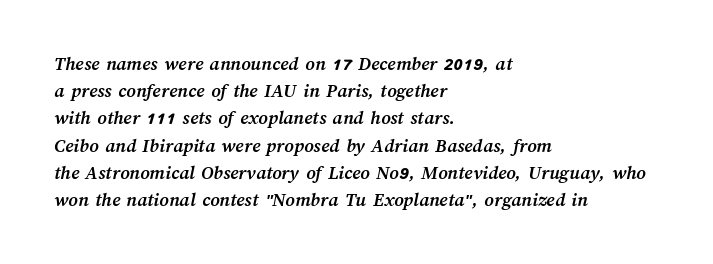
Q: Is the text bold? A: Yes.
Q: Is the text underlined? A: No.
Q: How is the paragraph aligned? A: Left-aligned.
Q: Is the spacing between letters normal or unusually wide? A: Normal.
Q: Is the spacing between lines tight, normal or loose? A: Normal.
